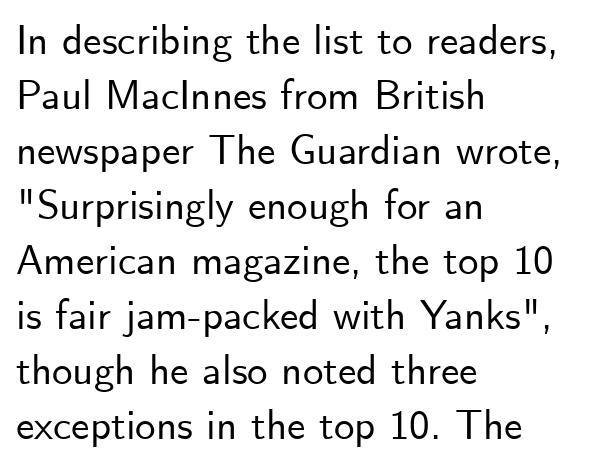
You could not count columns in this text — the font is proportionally spaced. The ragged edge is on the right, which tells us the setting is flush left. This rendering employs a face without finishing strokes, i.e., a sans-serif. Between one letter and the next there's only the usual sliver of space.
